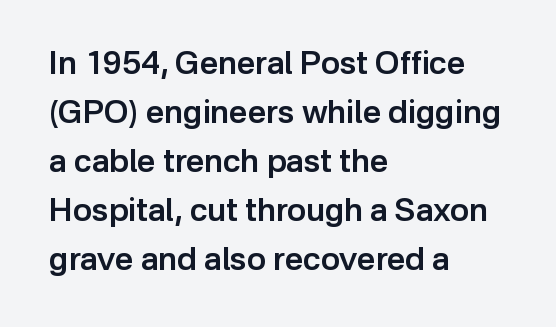
{"serif": "no", "italic": "no", "bold": "semi", "weight": "semibold", "width": "normal", "stroke_contrast": "low", "x_height": "medium", "monospaced": "no", "underline": "no", "align": "left", "line_spacing": "normal", "line_spacing_ratio": 1.53, "letter_spacing": "normal", "letter_spacing_em": 0.0, "glyph_px": 32}
